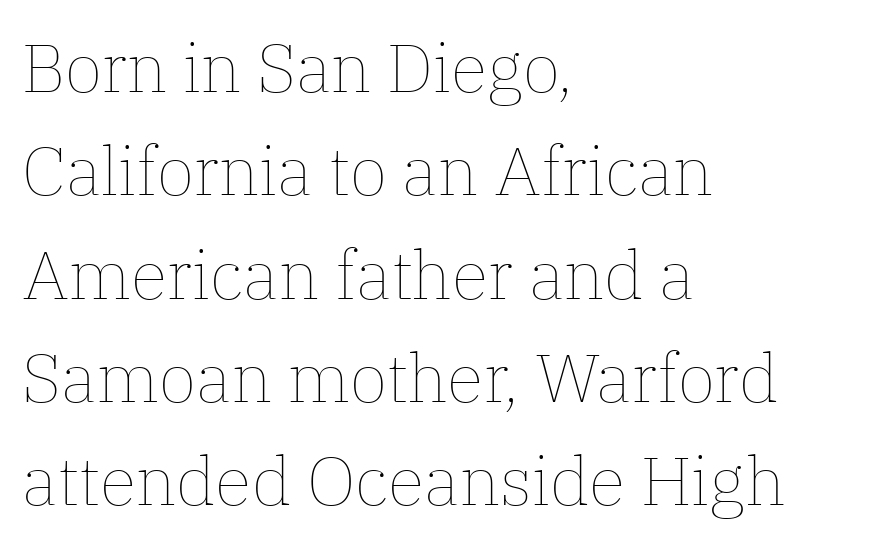
{"italic": "no", "bold": "no", "weight": "thin", "width": "normal", "stroke_contrast": "low", "x_height": "medium", "monospaced": "no", "underline": "no", "align": "left", "line_spacing": "normal", "line_spacing_ratio": 1.52, "letter_spacing": "normal", "letter_spacing_em": 0.0, "glyph_px": 68}
